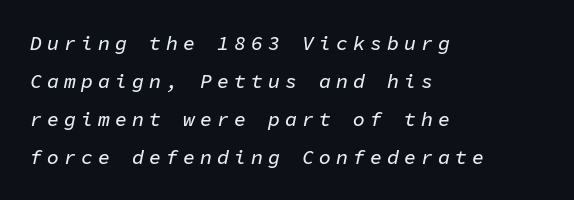
Q: Is the text italic (slanted)? A: Yes, it leans right by about 11 degrees.
Q: Is the text underlined? A: No.
Q: How is the paragraph aligned? A: Left-aligned.
Q: Is the spacing between letters normal or unusually wide? A: Unusually wide.
Q: Is the spacing between lines tight, normal or loose? A: Loose.
